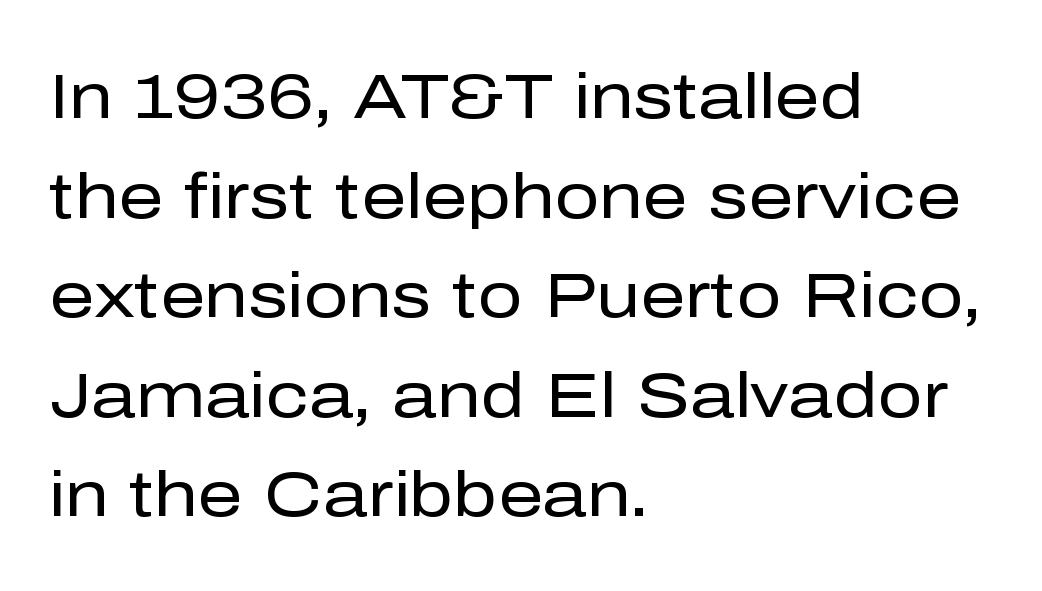
The image shows 63 px regular-weight sans-serif type, upright; set left-aligned, normal line spacing (1.58x), normal letter spacing, not underlined; low stroke contrast and a medium x-height.
